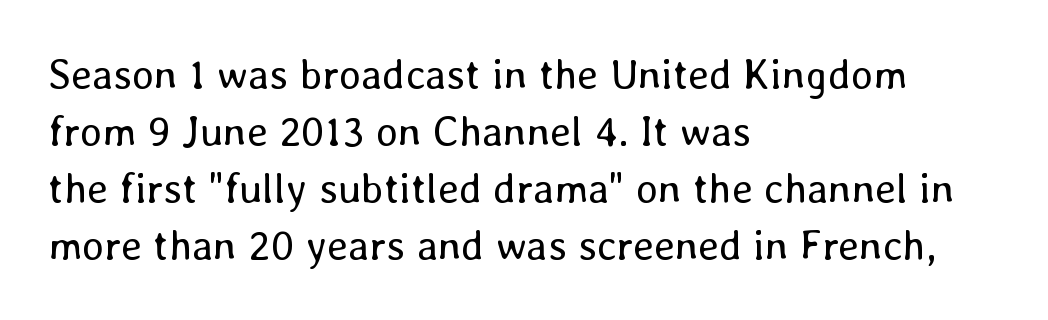
The image shows 42 px regular-weight type, upright; set left-aligned, normal line spacing (1.36x), normal letter spacing, not underlined; low stroke contrast and a medium x-height.
